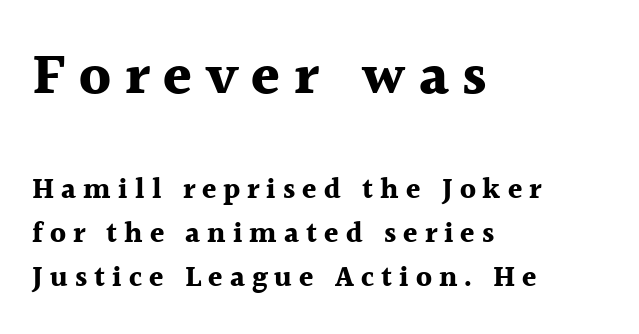
{"serif": "yes", "italic": "no", "bold": "yes", "weight": "bold", "width": "normal", "x_height": "medium", "monospaced": "no", "underline": "no", "align": "left", "line_spacing": "normal", "line_spacing_ratio": 1.52, "letter_spacing": "wide", "letter_spacing_em": 0.24, "larger_block": "first", "size_ratio": 2.0, "glyph_px": 58}
